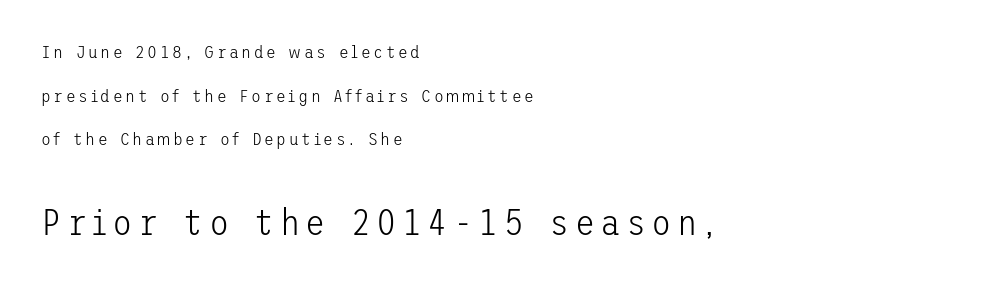
The image shows 37 px light sans-serif type, upright; set left-aligned, loose line spacing (2.42x), not underlined; the second (bottom) block is 2.06x larger; low stroke contrast and a medium x-height.
